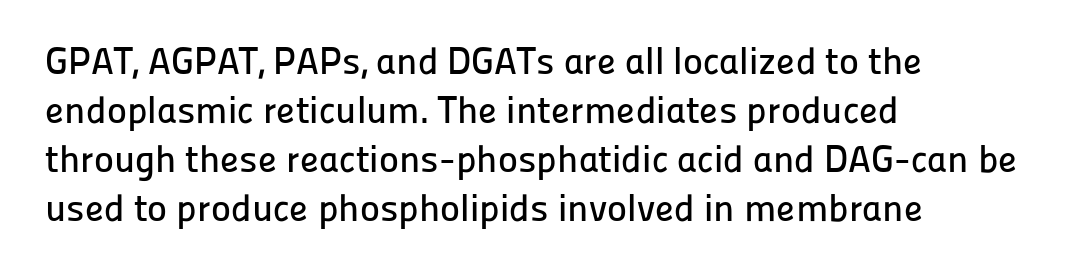
{"serif": "no", "italic": "no", "width": "normal", "stroke_contrast": "low", "x_height": "medium", "monospaced": "no", "underline": "no", "align": "left", "line_spacing": "normal", "line_spacing_ratio": 1.29, "letter_spacing": "normal", "letter_spacing_em": 0.0, "glyph_px": 38}
